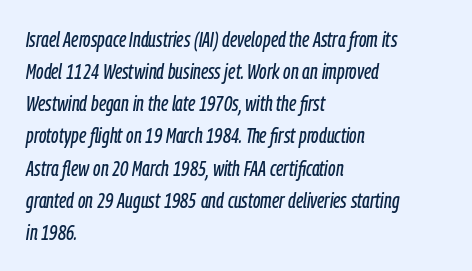
Q: Is the text italic (slanted)? A: Yes, it leans right by about 9 degrees.
Q: Is the text underlined? A: No.
Q: How is the paragraph aligned? A: Left-aligned.
Q: Is the spacing between letters normal or unusually wide? A: Normal.
Q: Is the spacing between lines tight, normal or loose? A: Normal.
